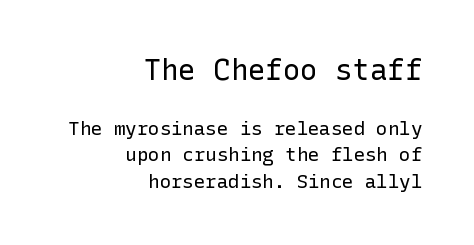
No italicization has been applied; the sample stays upright. A student would call this right alignment; a typographer would say flush right, rag left. I'd call this a sans setting — the letters go barefoot. Letters rest on an invisible, unmarked baseline. A normal amount of white space separates one row of letters from the next.
